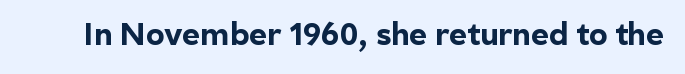
Q: Is the text bold? A: Yes.
Q: Is the text italic (slanted)? A: No, it is upright.
Q: Is the typeface a serif or a sans-serif typeface? A: Sans-serif.
Q: Is the text underlined? A: No.
Q: Is the spacing between letters normal or unusually wide? A: Normal.
Q: Width (condensed, normal, or wide)? A: Normal.
Q: x-height? A: Medium.
Q: Monospaced? A: No.
